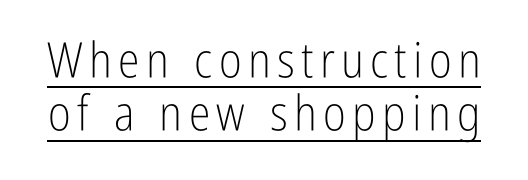
The image shows 49 px light, condensed sans-serif type, upright; set tight line spacing (1.09x), underlined; low stroke contrast and a medium x-height.
